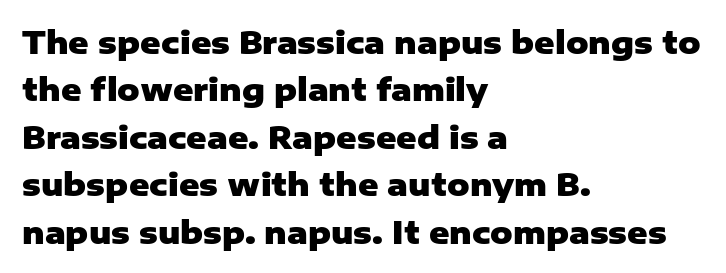
Q: Is the text bold? A: Yes.
Q: Is the text italic (slanted)? A: No, it is upright.
Q: Is the typeface a serif or a sans-serif typeface? A: Sans-serif.
Q: Is the text underlined? A: No.
Q: How is the paragraph aligned? A: Left-aligned.
Q: Is the spacing between letters normal or unusually wide? A: Normal.
Q: Is the spacing between lines tight, normal or loose? A: Normal.
Q: Width (condensed, normal, or wide)? A: Normal.
Q: Stroke contrast? A: Low.
Q: x-height? A: Medium.
Q: Monospaced? A: No.
